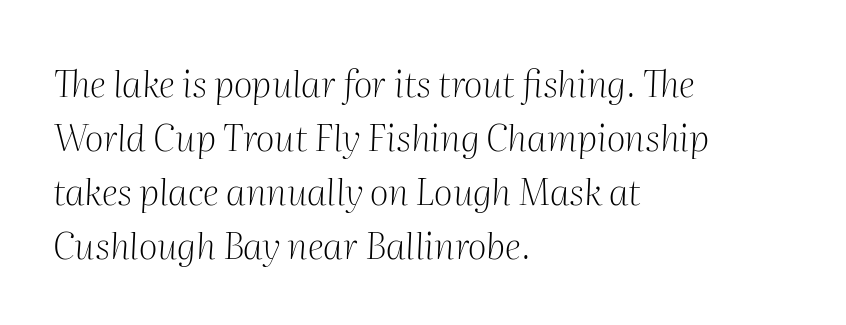
The image shows 37 px light serif type, italic (leaning right); set left-aligned, normal line spacing (1.46x), normal letter spacing, not underlined; medium stroke contrast and a medium x-height.
